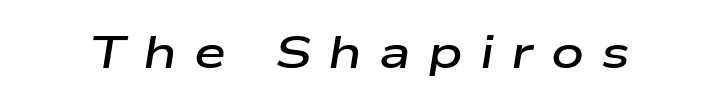
Slanted lettering throughout. Glance below the letters and you will spot only blank space. Do the characters align in a grid? No, the font is proportional. Spacing between characters has been opened up far beyond the box default.
